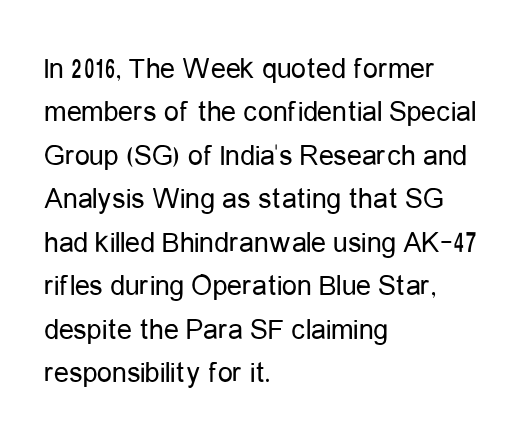
Underline: absent. Is there any slant? The stems are plumb. Grotesque or geometric, the face here clearly has no serifs. Alignment: flush left. Here the designer chose a conventional face with non-uniform glyph widths. One glance says typical: line gaps are just what's usual.
